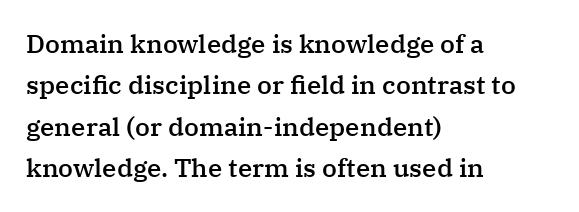
{"italic": "no", "bold": "semi", "underline": "no", "align": "left", "line_spacing": "normal", "line_spacing_ratio": 1.59, "letter_spacing": "normal", "letter_spacing_em": 0.0, "glyph_px": 26}
